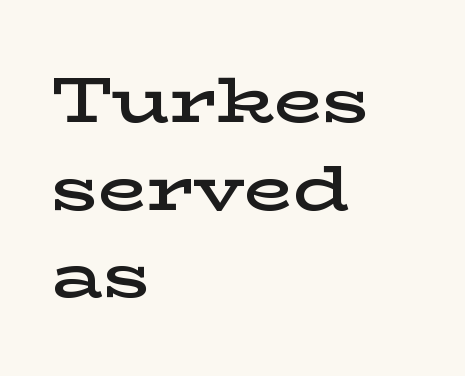
Underline: absent. Its strokes are somewhat broadened, the hallmark of semibold type. Casual observation: everything's shoved over to the left. Interline gaps are of average width in this sample.
